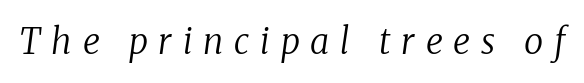
{"serif": "yes", "italic": "yes", "lean": "right", "slant_degrees": 8, "bold": "no", "weight": "regular", "width": "normal", "stroke_contrast": "low", "x_height": "medium", "monospaced": "no", "underline": "no", "letter_spacing": "wide", "letter_spacing_em": 0.31, "glyph_px": 35}
